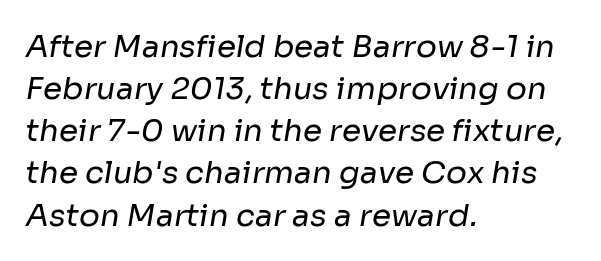
{"serif": "no", "bold": "no", "weight": "regular", "width": "normal", "stroke_contrast": "low", "x_height": "medium", "monospaced": "no", "underline": "no", "align": "left", "line_spacing": "normal", "line_spacing_ratio": 1.36, "letter_spacing": "normal", "letter_spacing_em": 0.0, "glyph_px": 31}
